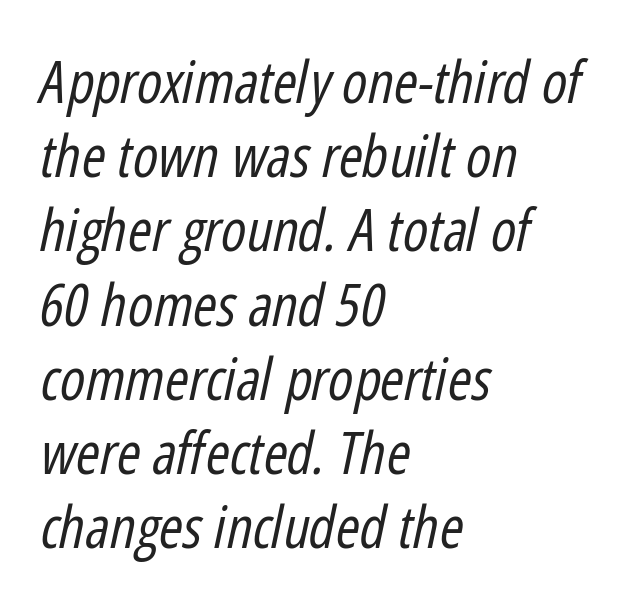
The image shows 58 px regular-weight, condensed type, italic (leaning right); set left-aligned, normal line spacing (1.28x), normal letter spacing, not underlined; low stroke contrast and a medium x-height.
